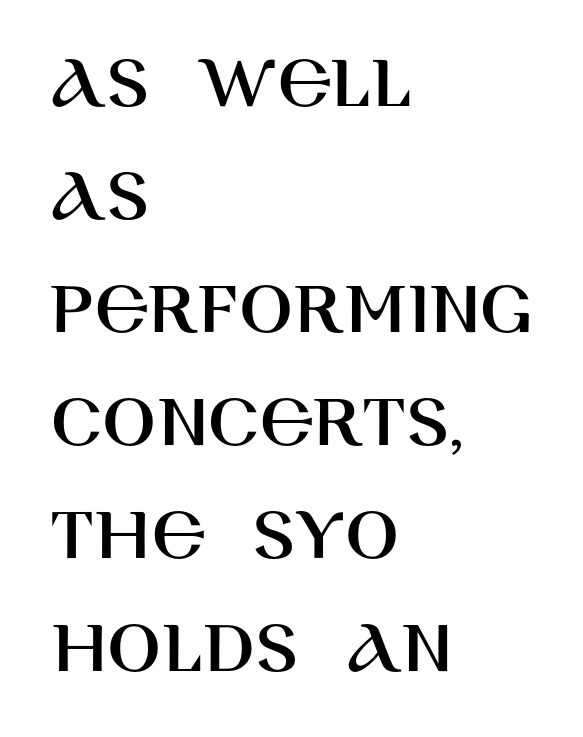
The image shows 79 px sans-serif type, upright; set left-aligned, normal line spacing (1.43x), normal letter spacing, not underlined; high stroke contrast and a large x-height.
